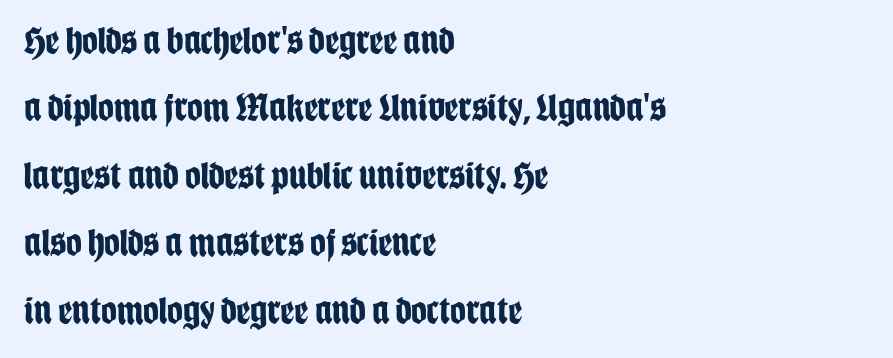
Q: Is the text bold? A: Yes.
Q: Is the text italic (slanted)? A: No, it is upright.
Q: Is the typeface a serif or a sans-serif typeface? A: Sans-serif.
Q: Is the text underlined? A: No.
Q: How is the paragraph aligned? A: Left-aligned.
Q: Is the spacing between letters normal or unusually wide? A: Normal.
Q: Width (condensed, normal, or wide)? A: Condensed.
Q: Stroke contrast? A: Low.
Q: x-height? A: Large.
Q: Monospaced? A: No.
